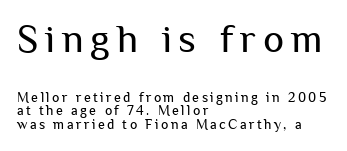
The first block has been scaled up relative to the second. The letters advance in unequal steps, a hallmark of proportional type. No feet cap the strokes, marking this as sans-serif type. Caption: multi-line text, flush left, ragged right.
